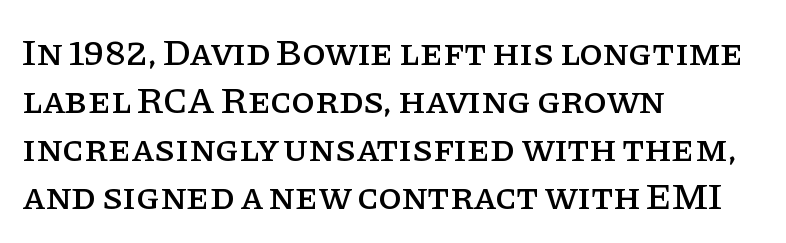
Every stem runs plumb, perpendicular to the baseline. Do the characters align in a grid? No, the font is proportional. Short and long lines alike share a common starting point at left. Typographically, this falls in the serif category.
